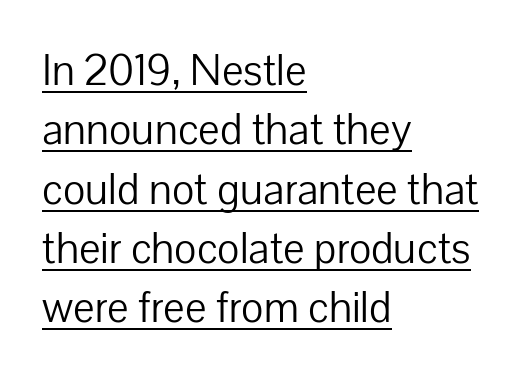
Q: Is the text bold? A: No.
Q: Is the text italic (slanted)? A: No, it is upright.
Q: Is the typeface a serif or a sans-serif typeface? A: Sans-serif.
Q: Is the text underlined? A: Yes.
Q: How is the paragraph aligned? A: Left-aligned.
Q: Is the spacing between letters normal or unusually wide? A: Normal.
Q: Is the spacing between lines tight, normal or loose? A: Normal.
Q: Width (condensed, normal, or wide)? A: Normal.
Q: Stroke contrast? A: Low.
Q: x-height? A: Medium.
Q: Monospaced? A: No.
